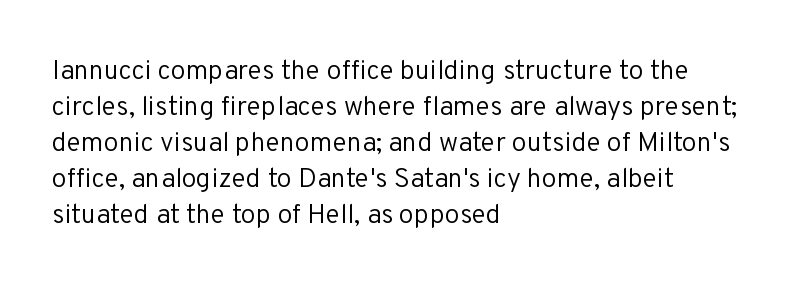
The image shows 27 px text type, upright; set left-aligned, normal line spacing (1.33x), normal letter spacing, not underlined.
